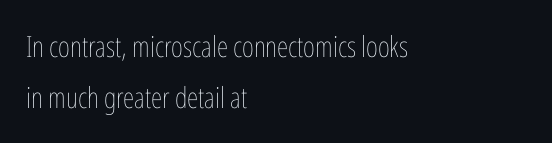
Every row of glyphs begins at an identical x-position on the left. The type is set solid horizontally, with unmodified tracking. Only glyphs here, with clear space below each row. Quick note: not italic, upright. The letterforms sit at book weight or below. Spacing verdict: proportional, widths tailored to each character.
